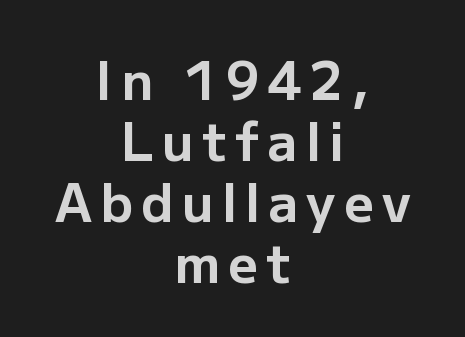
One-word summary of the alignment: center. Its strokes are broad and dark, the hallmark of bold type. The space directly below the letters is spotless. Is this a sans? Yes — the strokes have no serifs. Do the letters lean? They stand straight.
